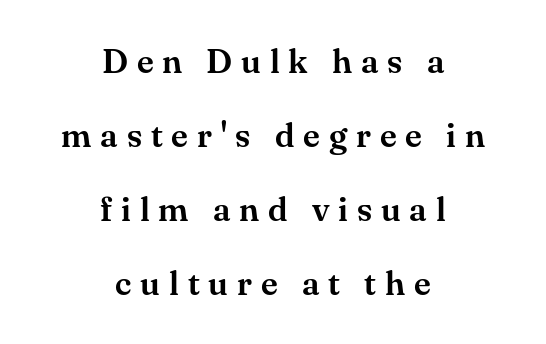
{"serif": "yes", "italic": "no", "width": "normal", "stroke_contrast": "medium", "x_height": "small", "monospaced": "no", "underline": "no", "align": "center", "line_spacing": "loose", "line_spacing_ratio": 2.18, "letter_spacing": "wide", "letter_spacing_em": 0.26, "glyph_px": 34}
